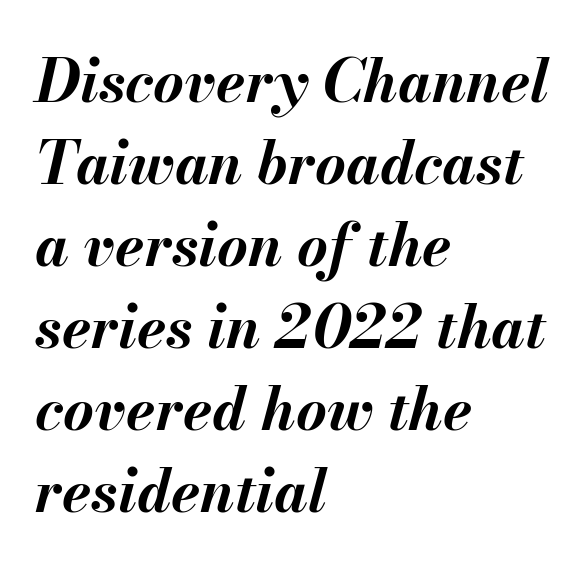
{"italic": "yes", "lean": "right", "slant_degrees": 13, "bold": "yes", "weight": "bold", "width": "normal", "stroke_contrast": "medium", "x_height": "small", "monospaced": "no", "underline": "no", "align": "left", "line_spacing": "normal", "line_spacing_ratio": 1.39, "letter_spacing": "normal", "letter_spacing_em": 0.0, "glyph_px": 59}
